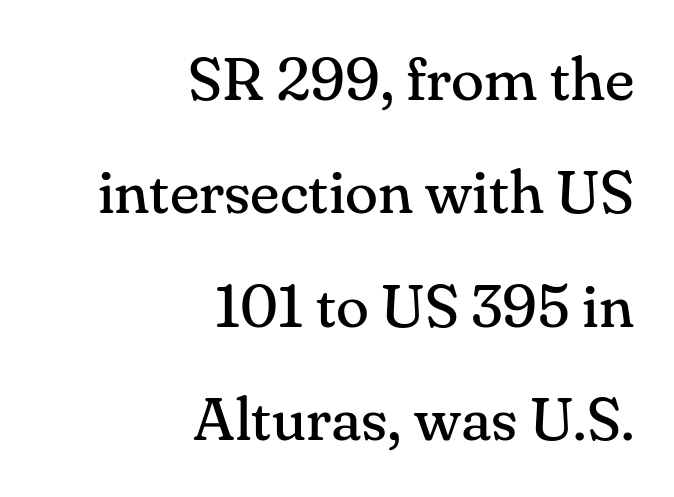
Classification — serif. No word sits above an underline. Visually the block forms a straight wall on the right and a jagged coastline on the left. Tracking here is standard; glyphs follow each other at the usual distance.
